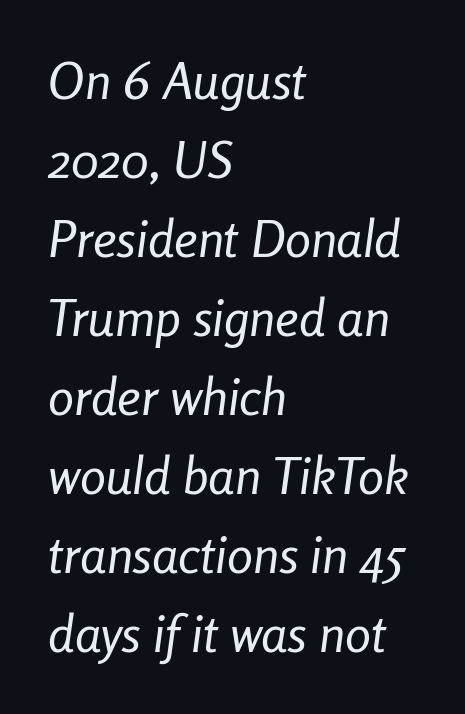
{"italic": "yes", "lean": "right", "slant_degrees": 8, "bold": "no", "weight": "regular", "width": "condensed", "stroke_contrast": "low", "x_height": "medium", "monospaced": "no", "underline": "no", "align": "left", "line_spacing": "normal", "line_spacing_ratio": 1.52, "letter_spacing": "normal", "letter_spacing_em": 0.0, "glyph_px": 52}
